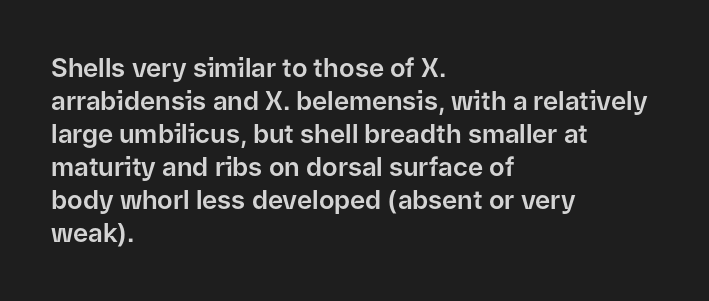
The foot of each line stays bare and open. Leading matches the norm, producing a regular column. The paragraph shown leans on its left margin. The gaps between neighbouring characters are ordinary and unremarkable. Italic? Not at all — the glyphs are vertical.
